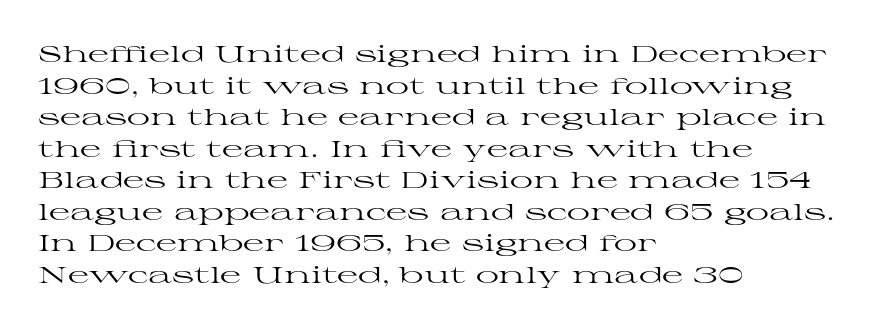
{"italic": "no", "bold": "no", "underline": "no", "align": "left", "line_spacing": "normal", "line_spacing_ratio": 1.37, "letter_spacing": "normal", "letter_spacing_em": 0.0, "glyph_px": 23}
